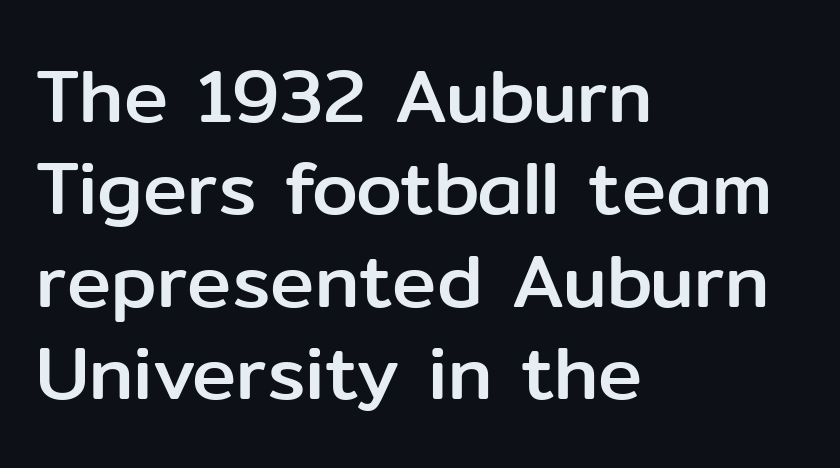
The image shows 74 px sans-serif type, upright; set left-aligned, normal line spacing (1.25x), normal letter spacing, not underlined; low stroke contrast and a medium x-height.
